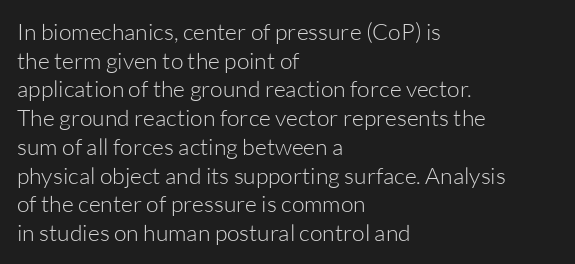
Q: Is the text bold? A: No.
Q: Is the text italic (slanted)? A: No, it is upright.
Q: Is the text underlined? A: No.
Q: How is the paragraph aligned? A: Left-aligned.
Q: Is the spacing between letters normal or unusually wide? A: Normal.
Q: Is the spacing between lines tight, normal or loose? A: Normal.
